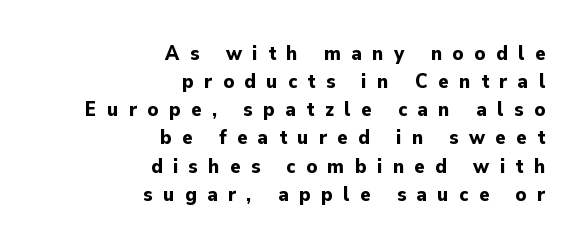
Q: Is the text bold? A: Yes.
Q: Is the text italic (slanted)? A: No, it is upright.
Q: Is the text underlined? A: No.
Q: How is the paragraph aligned? A: Right-aligned.
Q: Is the spacing between letters normal or unusually wide? A: Unusually wide.
Q: Is the spacing between lines tight, normal or loose? A: Normal.
